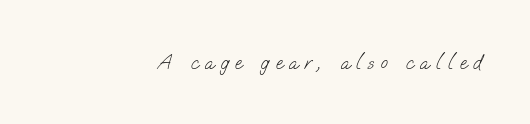
Q: Is the text bold? A: No.
Q: Is the text underlined? A: No.
Q: How is the paragraph aligned? A: Right-aligned.
Q: Is the spacing between letters normal or unusually wide? A: Unusually wide.
